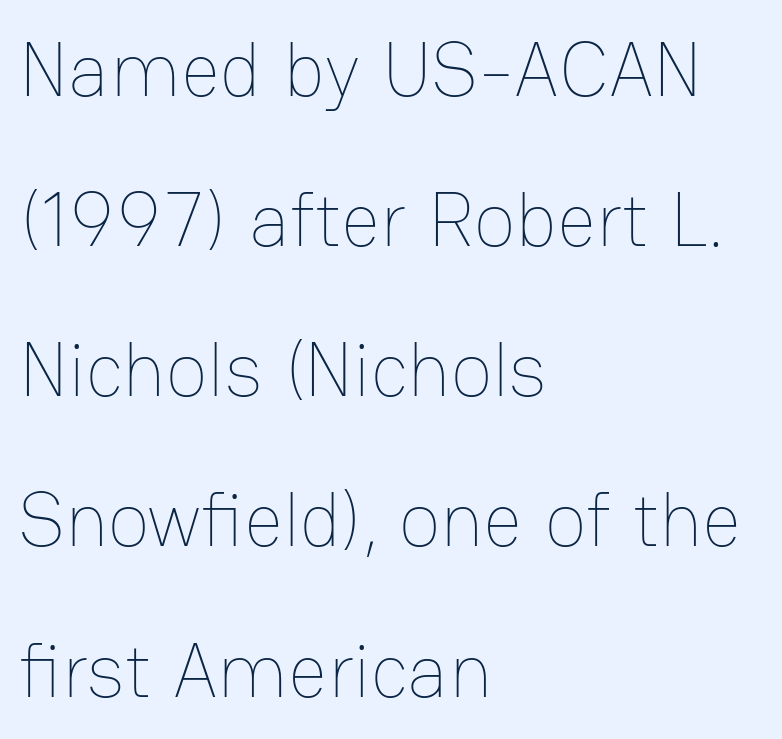
Heaviness? Minimal to ordinary, like unemphasized prose. The type sits square on the baseline with zero lean. These lines stack with their left ends in a neat column. A great deal of white space separates one row of letters from the next. Just letters on the line, the space beneath them empty. Nobody touched the tracking dial on this one.
